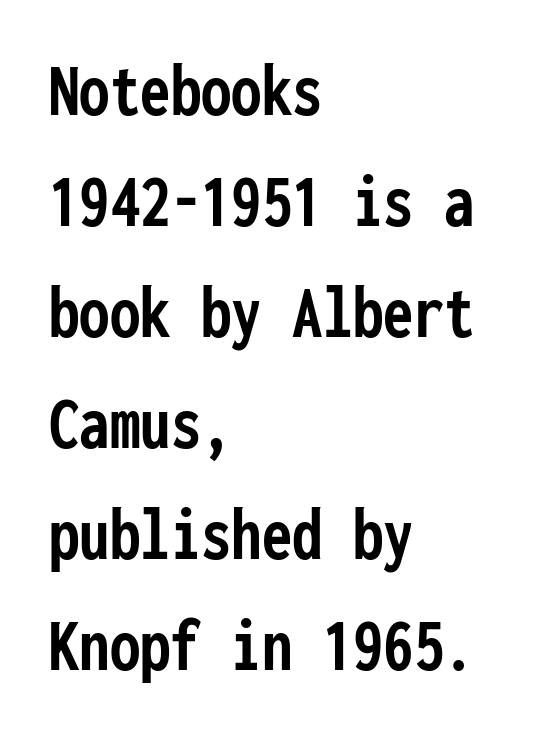
The image shows 76 px semibold, condensed sans-serif type, upright, monospaced; set left-aligned, normal line spacing (1.46x), normal letter spacing, not underlined; low stroke contrast and a medium x-height.
